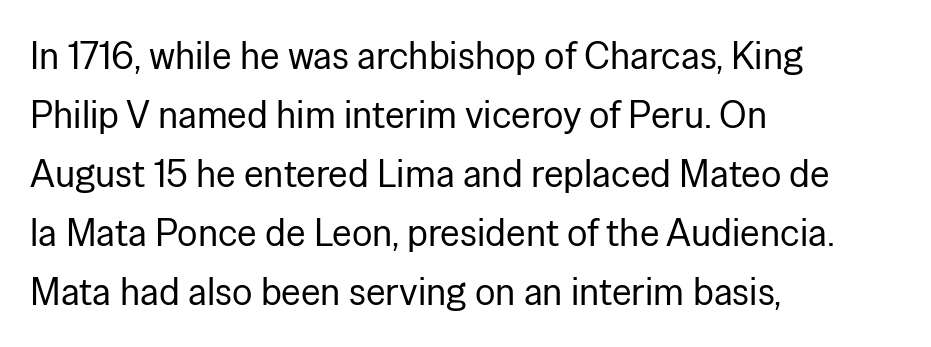
Q: Is the text bold? A: No.
Q: Is the text italic (slanted)? A: No, it is upright.
Q: Is the typeface a serif or a sans-serif typeface? A: Sans-serif.
Q: Is the text underlined? A: No.
Q: How is the paragraph aligned? A: Left-aligned.
Q: Is the spacing between letters normal or unusually wide? A: Normal.
Q: Is the spacing between lines tight, normal or loose? A: Normal.
Q: Width (condensed, normal, or wide)? A: Normal.
Q: Stroke contrast? A: Low.
Q: x-height? A: Medium.
Q: Monospaced? A: No.
